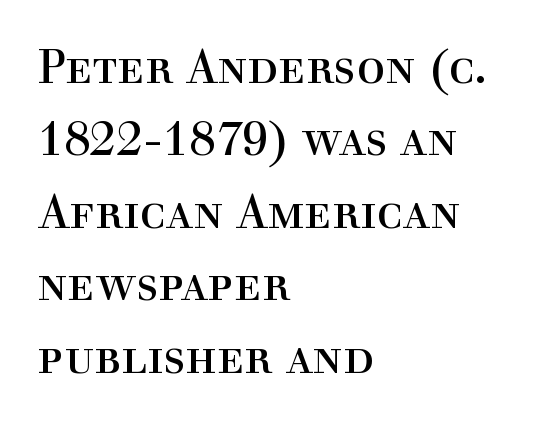
{"serif": "yes", "italic": "no", "bold": "no", "weight": "regular", "width": "normal", "x_height": "medium", "monospaced": "no", "underline": "no", "align": "left", "line_spacing": "normal", "line_spacing_ratio": 1.51, "letter_spacing": "normal", "letter_spacing_em": 0.0, "glyph_px": 48}
